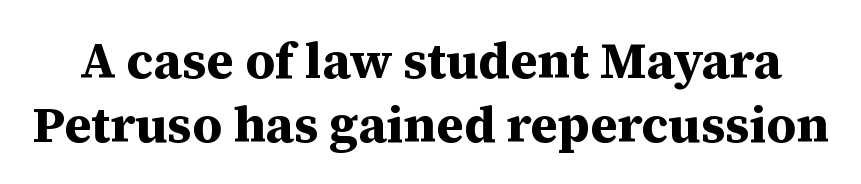
Q: Is the text bold? A: Yes.
Q: Is the text italic (slanted)? A: No, it is upright.
Q: Is the typeface a serif or a sans-serif typeface? A: Serif.
Q: Is the text underlined? A: No.
Q: Is the spacing between letters normal or unusually wide? A: Normal.
Q: Is the spacing between lines tight, normal or loose? A: Normal.
Q: Width (condensed, normal, or wide)? A: Normal.
Q: Stroke contrast? A: Medium.
Q: x-height? A: Medium.
Q: Monospaced? A: No.
